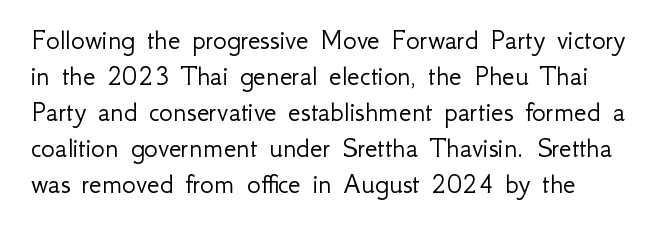
The image shows 29 px light sans-serif type, upright; set line spacing 1.24x, normal letter spacing, not underlined; low stroke contrast and a small x-height.
